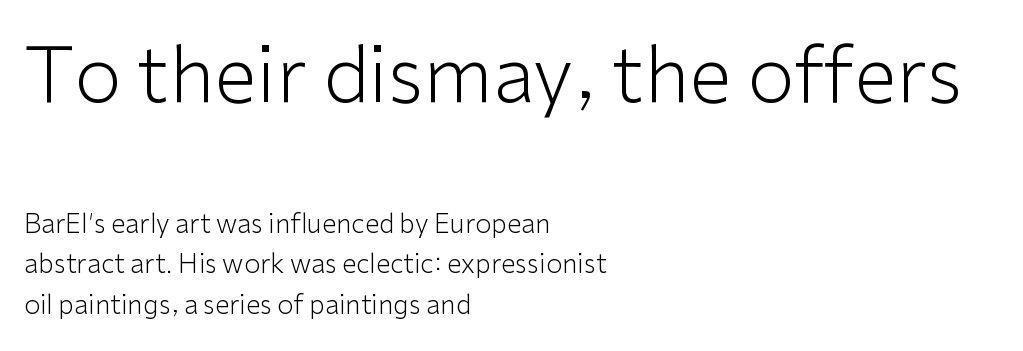
The image shows 77 px light sans-serif type, upright; set left-aligned, normal line spacing (1.56x), normal letter spacing, not underlined; the first (top) block is 2.96x larger; low stroke contrast and a medium x-height.
